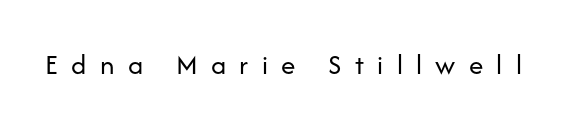
Q: Is the text bold? A: No.
Q: Is the text italic (slanted)? A: No, it is upright.
Q: Is the typeface a serif or a sans-serif typeface? A: Sans-serif.
Q: Is the text underlined? A: No.
Q: Is the spacing between letters normal or unusually wide? A: Unusually wide.
Q: Width (condensed, normal, or wide)? A: Normal.
Q: Stroke contrast? A: Low.
Q: x-height? A: Medium.
Q: Monospaced? A: No.
